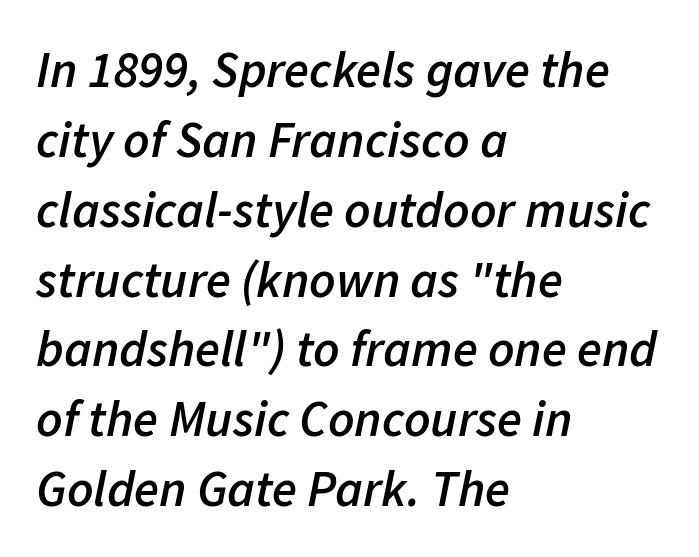
Q: Is the text bold? A: Semi-bold.
Q: Is the text italic (slanted)? A: Yes, it leans right by about 11 degrees.
Q: Is the text underlined? A: No.
Q: How is the paragraph aligned? A: Left-aligned.
Q: Is the spacing between letters normal or unusually wide? A: Normal.
Q: Is the spacing between lines tight, normal or loose? A: Normal.
Q: Width (condensed, normal, or wide)? A: Normal.
Q: Stroke contrast? A: Low.
Q: x-height? A: Medium.
Q: Monospaced? A: No.
